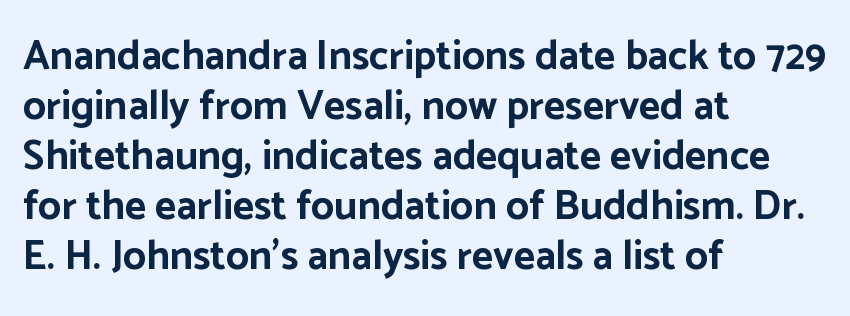
Nope, not italic — everything's standing straight. The passage shown is typed in a proportional face where columns would drift. Compared with typical body copy, the letter spacing here is the same. Serifs: no, the terminals of the letterforms are clean. Compared with a centered layout, this one pins lines to the left instead.
